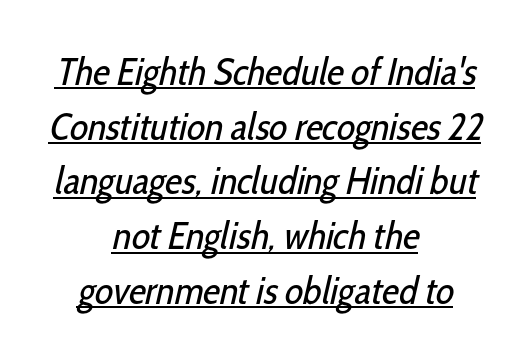
The image shows 38 px regular-weight, condensed sans-serif type; set centered, normal line spacing (1.44x), normal letter spacing, underlined; low stroke contrast and a medium x-height.
